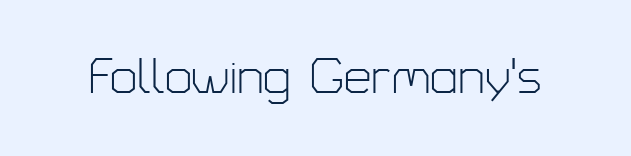
{"serif": "no", "italic": "no", "bold": "no", "weight": "light", "width": "normal", "stroke_contrast": "low", "x_height": "medium", "monospaced": "no", "underline": "no", "letter_spacing": "normal", "letter_spacing_em": 0.0, "glyph_px": 49}
